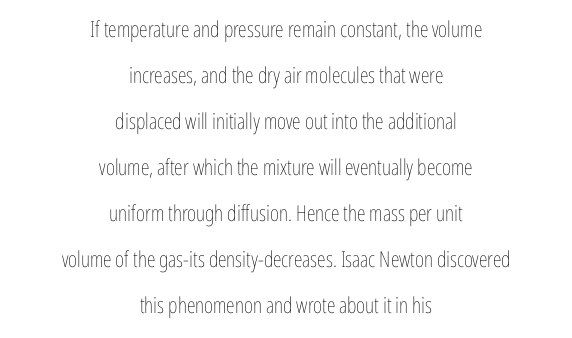
{"italic": "no", "bold": "no", "underline": "no", "align": "center", "line_spacing": "loose", "line_spacing_ratio": 2.09, "letter_spacing": "normal", "letter_spacing_em": 0.0, "glyph_px": 22}
